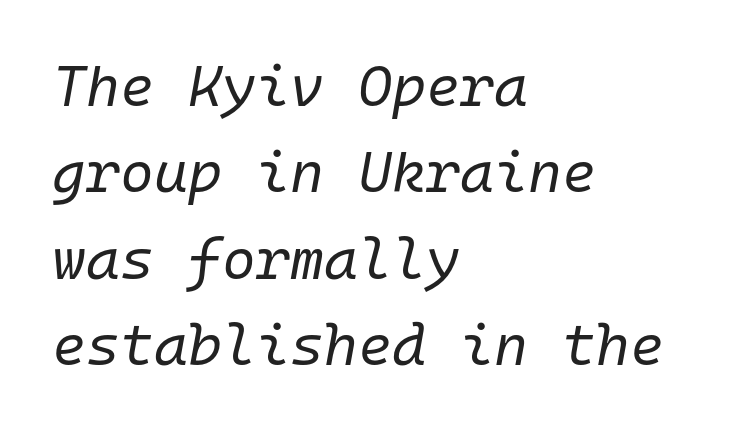
This is not heavy type; no bold has been used. The rendering applies a slant to the glyphs. Every character here occupies the same horizontal width, giving the sample a typewriter-like rhythm. Caption: standard tracking, unaltered.
